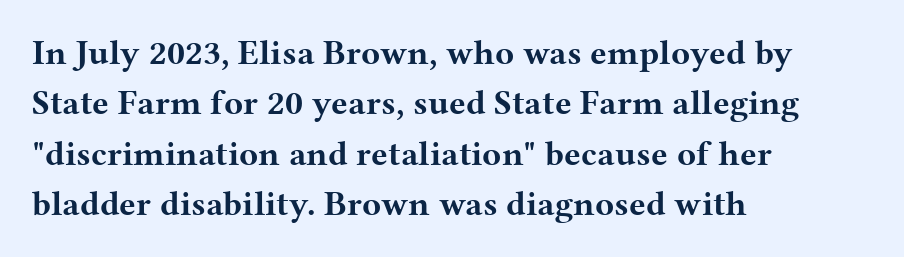
Q: Is the text bold? A: Yes.
Q: Is the text italic (slanted)? A: No, it is upright.
Q: Is the typeface a serif or a sans-serif typeface? A: Serif.
Q: Is the text underlined? A: No.
Q: How is the paragraph aligned? A: Left-aligned.
Q: Is the spacing between letters normal or unusually wide? A: Normal.
Q: Is the spacing between lines tight, normal or loose? A: Normal.
Q: Width (condensed, normal, or wide)? A: Wide.
Q: Stroke contrast? A: Medium.
Q: x-height? A: Medium.
Q: Monospaced? A: No.
